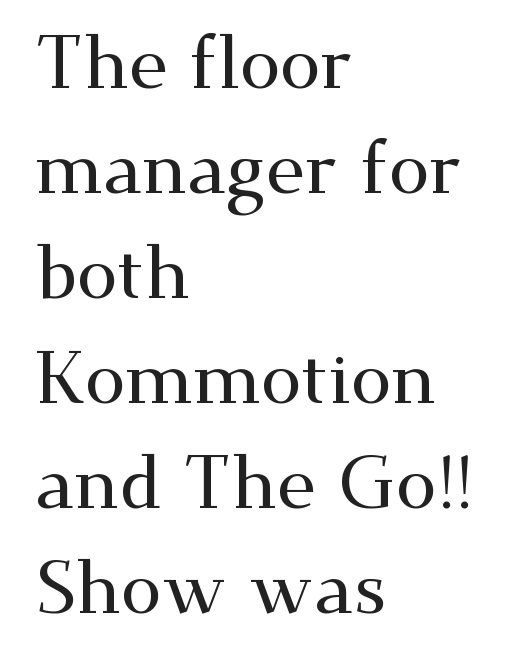
Interline gaps are of average width in this sample. A typesetter would call this proportional, since set widths differ per character. These lines are composed in type with serifs. If you drew a ruler down the left edge, every line would touch it.
